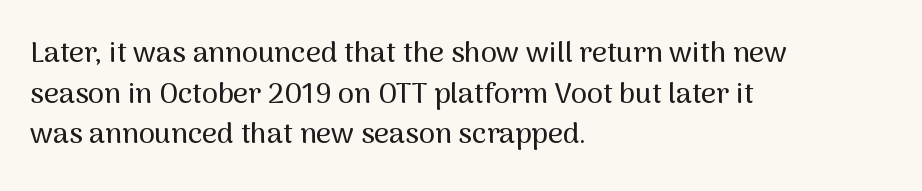
Caption: multi-line text, flush left, ragged right. Think of a printed novel: that variable character pitch is what you see here. The lines sit at an ordinary, default distance from one another. A typesetter would call this zero additional tracking. Italic? Not at all — the glyphs are vertical.
